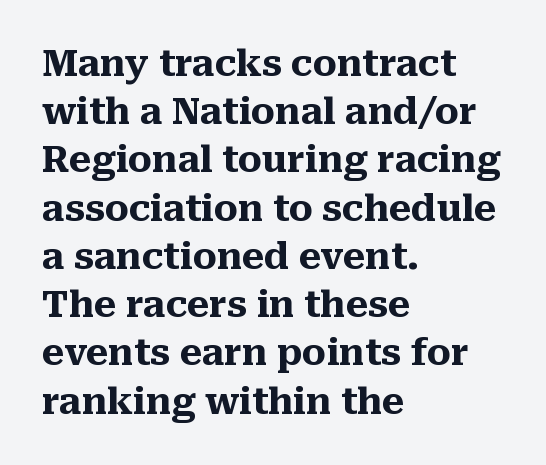
Q: Is the text bold? A: Yes.
Q: Is the text italic (slanted)? A: No, it is upright.
Q: Is the typeface a serif or a sans-serif typeface? A: Serif.
Q: Is the text underlined? A: No.
Q: How is the paragraph aligned? A: Left-aligned.
Q: Is the spacing between letters normal or unusually wide? A: Normal.
Q: Is the spacing between lines tight, normal or loose? A: Normal.
Q: Width (condensed, normal, or wide)? A: Normal.
Q: Stroke contrast? A: Medium.
Q: x-height? A: Medium.
Q: Monospaced? A: No.
